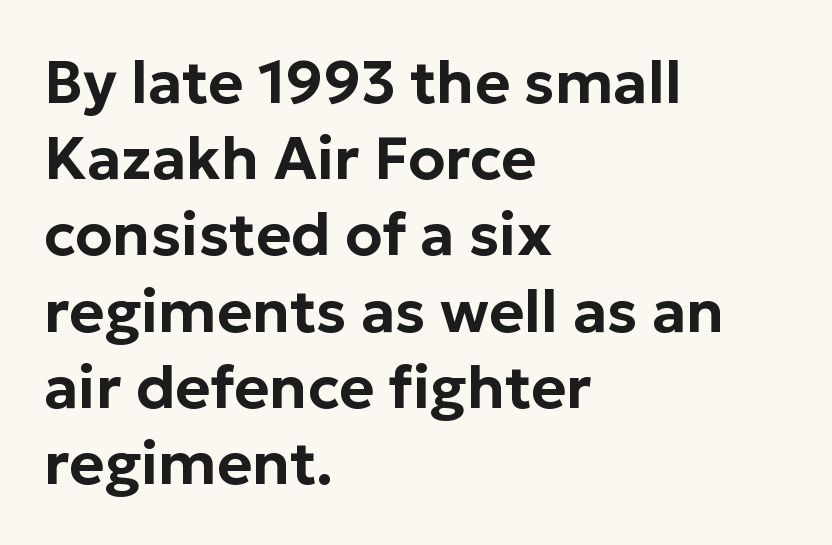
Q: Is the text italic (slanted)? A: No, it is upright.
Q: Is the typeface a serif or a sans-serif typeface? A: Sans-serif.
Q: Is the text underlined? A: No.
Q: How is the paragraph aligned? A: Left-aligned.
Q: Is the spacing between letters normal or unusually wide? A: Normal.
Q: Is the spacing between lines tight, normal or loose? A: Normal.
Q: Width (condensed, normal, or wide)? A: Normal.
Q: Stroke contrast? A: Low.
Q: x-height? A: Medium.
Q: Monospaced? A: No.
